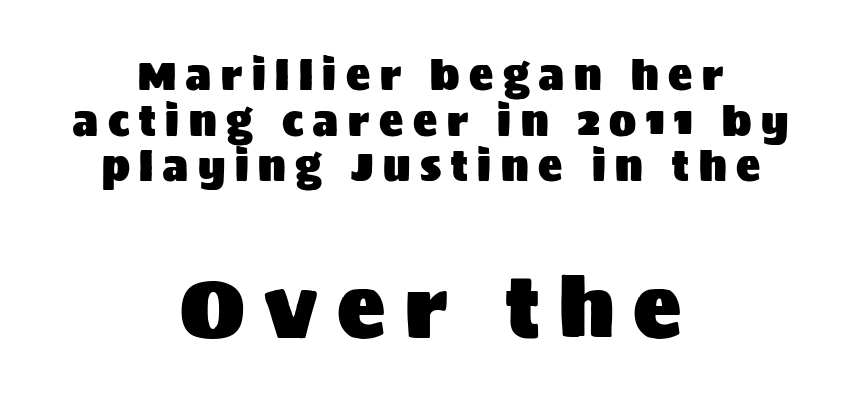
Q: Is the text italic (slanted)? A: No, it is upright.
Q: Is the typeface a serif or a sans-serif typeface? A: Sans-serif.
Q: Is the text underlined? A: No.
Q: How is the paragraph aligned? A: Centered.
Q: Is the spacing between letters normal or unusually wide? A: Unusually wide.
Q: Is the spacing between lines tight, normal or loose? A: Tight.
Q: Which block of text is set in a larger size, the first (top) or the second (bottom)? A: The second (bottom) one.
Q: Width (condensed, normal, or wide)? A: Normal.
Q: Stroke contrast? A: Medium.
Q: x-height? A: Large.
Q: Monospaced? A: No.
